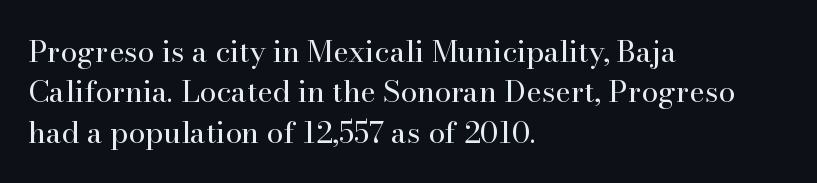
{"serif": "yes", "italic": "no", "bold": "no", "weight": "regular", "width": "normal", "stroke_contrast": "high", "x_height": "small", "monospaced": "no", "underline": "no", "align": "left", "line_spacing": "normal", "line_spacing_ratio": 1.35, "letter_spacing": "normal", "letter_spacing_em": 0.0, "glyph_px": 30}
